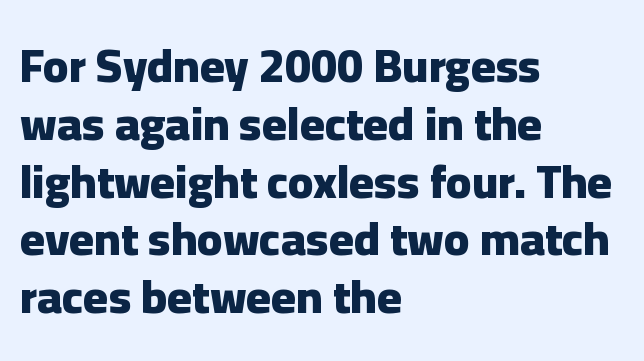
{"serif": "no", "italic": "no", "bold": "yes", "weight": "heavy", "width": "normal", "stroke_contrast": "low", "x_height": "medium", "monospaced": "no", "underline": "no", "align": "left", "line_spacing_ratio": 1.23, "letter_spacing": "normal", "letter_spacing_em": 0.0, "glyph_px": 47}
